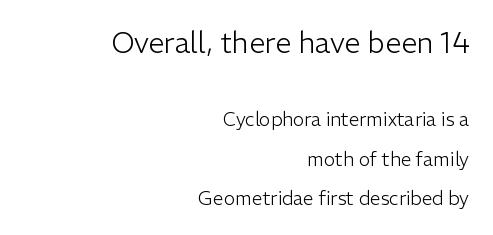
A student would call this right alignment; a typographer would say flush right, rag left. The type is set solid horizontally, with unmodified tracking. Letters have the restrained weight of plain body copy at most. These lines are rendered in a variable-pitch font. Character size in the leading block exceeds that of the trailing block. The passage shown stacks its lines with a broad gap.
